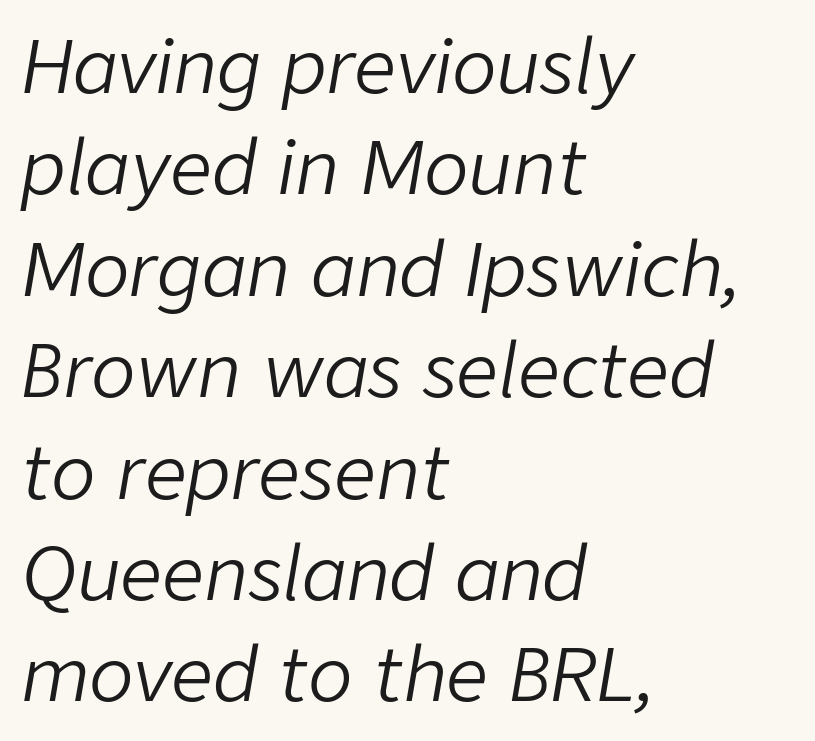
This sample has the flowing, uneven cadence of proportional lettering. One-word summary of the alignment: left. Honestly, there is no underline to notice here at all. The letterforms sit at book weight or below. The text carries the slant typical of an italic or oblique font. Summary of vertical rhythm: regular, with standard interline spacing.
